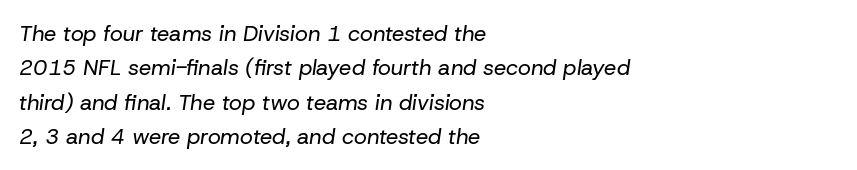
The image shows 22 px text type, italic (leaning right); set left-aligned, normal line spacing (1.56x), normal letter spacing, not underlined.
